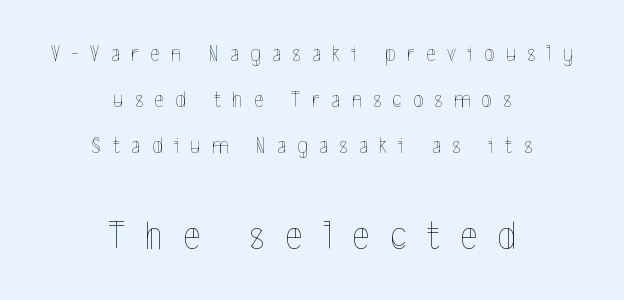
{"italic": "no", "bold": "no", "weight": "thin", "width": "condensed", "x_height": "medium", "monospaced": "no", "underline": "no", "align": "center", "line_spacing": "loose", "line_spacing_ratio": 2.0, "letter_spacing": "wide", "letter_spacing_em": 0.5, "larger_block": "second", "size_ratio": 1.78, "glyph_px": 41}
